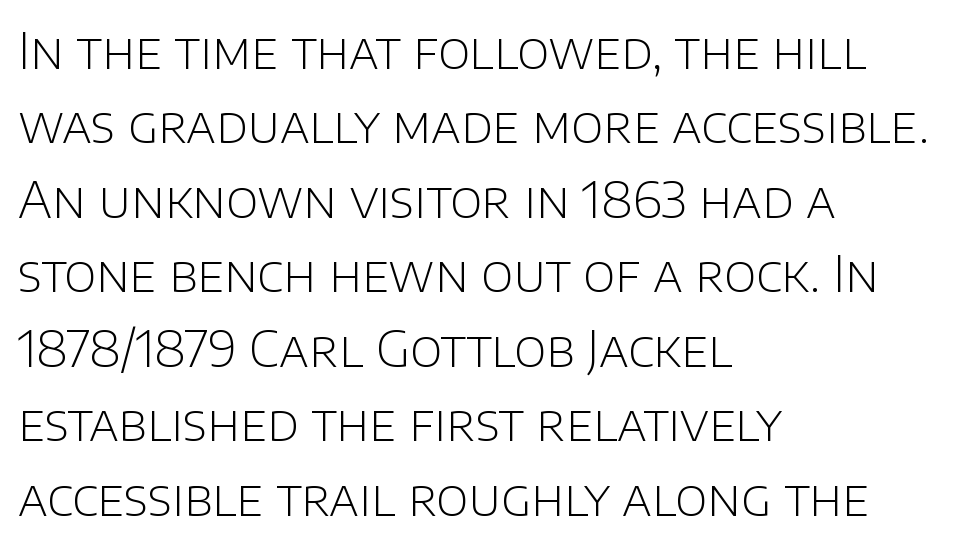
{"serif": "no", "italic": "no", "bold": "no", "weight": "light", "width": "normal", "stroke_contrast": "low", "x_height": "large", "monospaced": "no", "underline": "no", "align": "left", "line_spacing": "normal", "line_spacing_ratio": 1.52, "letter_spacing": "normal", "letter_spacing_em": 0.0, "glyph_px": 49}
